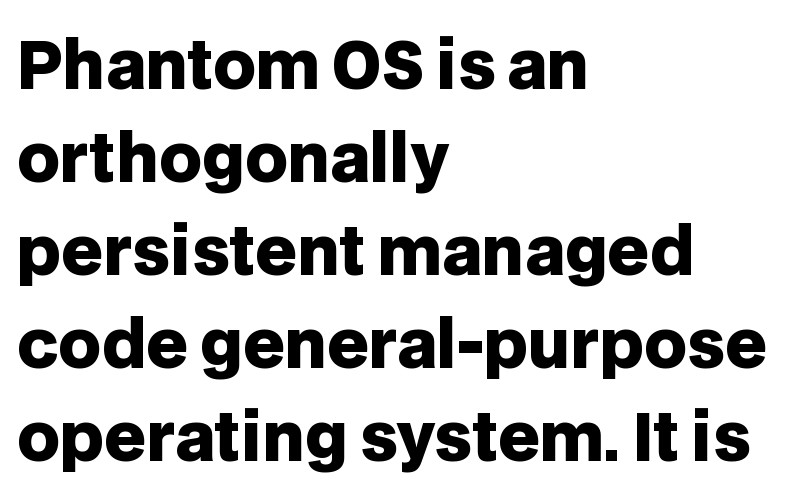
The passage shown is typed in a proportional face where columns would drift. This sample is left-justified, so line endings fall wherever the words run out. Glance below the letters and you will spot only blank space. Nope, no serifs anywhere on these letters.
